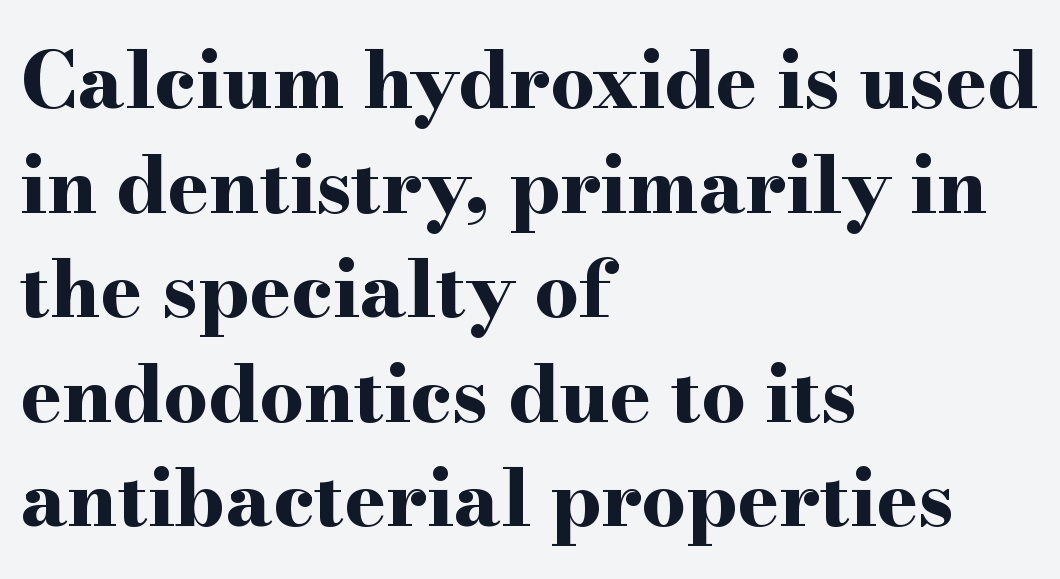
{"serif": "yes", "italic": "no", "bold": "yes", "weight": "bold", "width": "wide", "stroke_contrast": "high", "x_height": "small", "monospaced": "no", "underline": "no", "align": "left", "line_spacing": "normal", "line_spacing_ratio": 1.34, "letter_spacing": "normal", "letter_spacing_em": 0.0, "glyph_px": 78}
